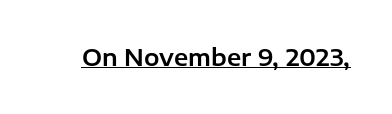
{"italic": "no", "underline": "yes", "letter_spacing": "normal", "letter_spacing_em": 0.0, "glyph_px": 23}
